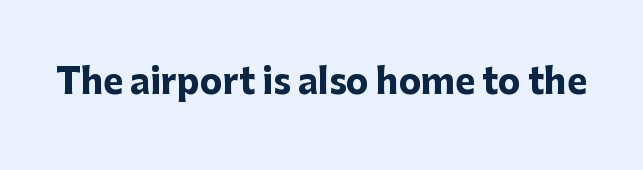
Q: Is the text bold? A: Yes.
Q: Is the text italic (slanted)? A: No, it is upright.
Q: Is the typeface a serif or a sans-serif typeface? A: Sans-serif.
Q: Is the text underlined? A: No.
Q: Is the spacing between letters normal or unusually wide? A: Normal.
Q: Width (condensed, normal, or wide)? A: Normal.
Q: Stroke contrast? A: Low.
Q: x-height? A: Medium.
Q: Monospaced? A: No.
